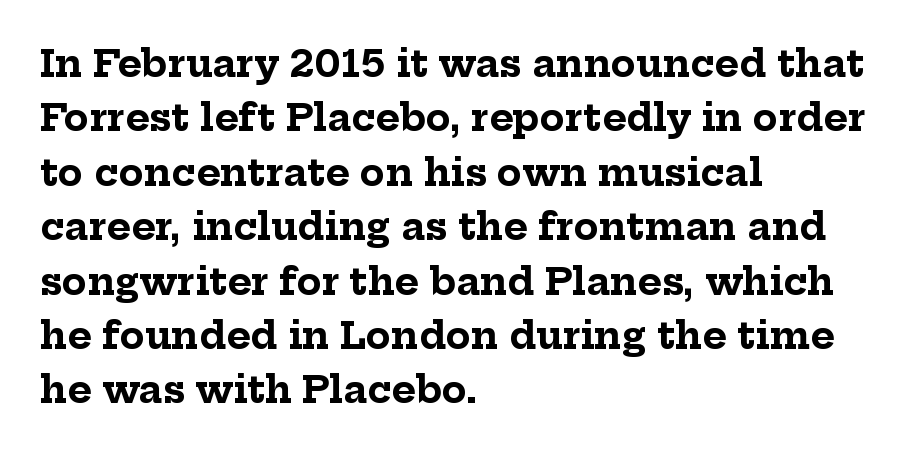
{"serif": "yes", "italic": "no", "bold": "yes", "weight": "bold", "width": "normal", "stroke_contrast": "low", "x_height": "medium", "monospaced": "no", "underline": "no", "align": "left", "line_spacing": "normal", "line_spacing_ratio": 1.47, "letter_spacing": "normal", "letter_spacing_em": 0.0, "glyph_px": 37}
